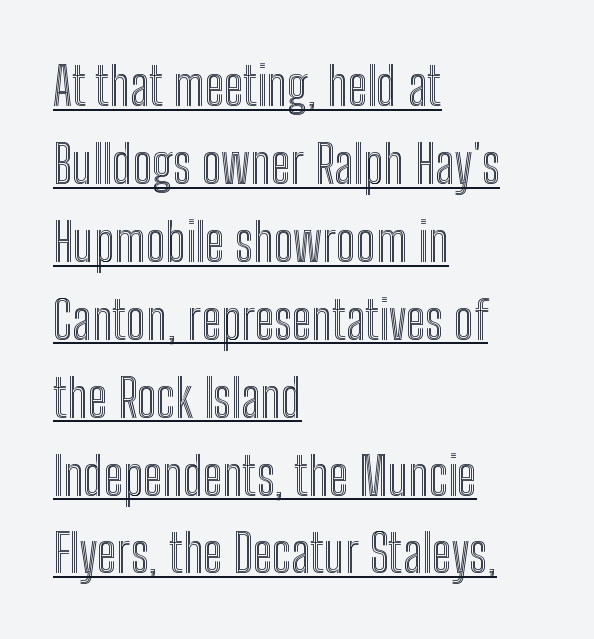
{"italic": "no", "width": "condensed", "x_height": "medium", "monospaced": "no", "underline": "yes", "align": "left", "line_spacing": "normal", "line_spacing_ratio": 1.47, "letter_spacing": "normal", "letter_spacing_em": 0.0, "glyph_px": 53}
